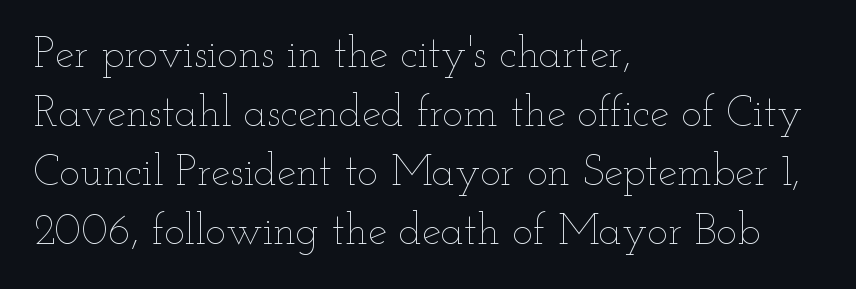
Q: Is the text bold? A: No.
Q: Is the text italic (slanted)? A: No, it is upright.
Q: Is the text underlined? A: No.
Q: How is the paragraph aligned? A: Left-aligned.
Q: Is the spacing between letters normal or unusually wide? A: Normal.
Q: Is the spacing between lines tight, normal or loose? A: Normal.
Q: Width (condensed, normal, or wide)? A: Wide.
Q: Stroke contrast? A: Low.
Q: x-height? A: Small.
Q: Monospaced? A: No.
